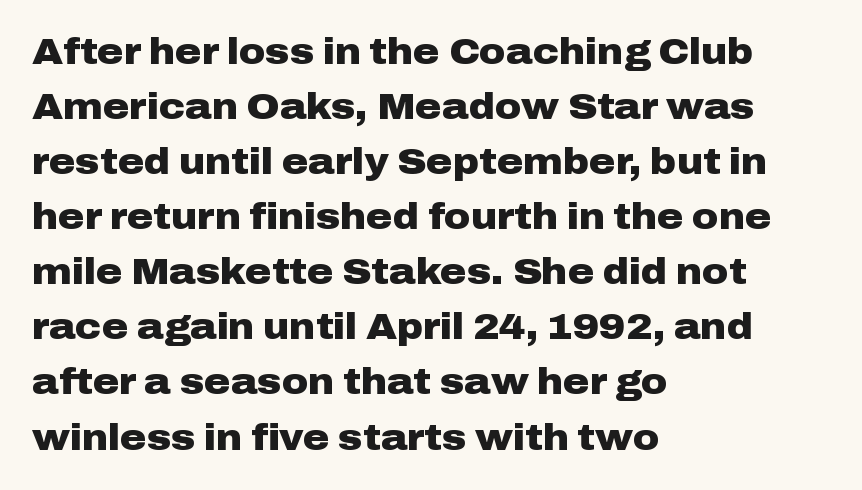
{"serif": "no", "italic": "no", "bold": "yes", "weight": "heavy", "width": "wide", "stroke_contrast": "low", "x_height": "medium", "monospaced": "no", "underline": "no", "align": "left", "line_spacing": "normal", "line_spacing_ratio": 1.53, "letter_spacing": "normal", "letter_spacing_em": 0.0, "glyph_px": 36}
